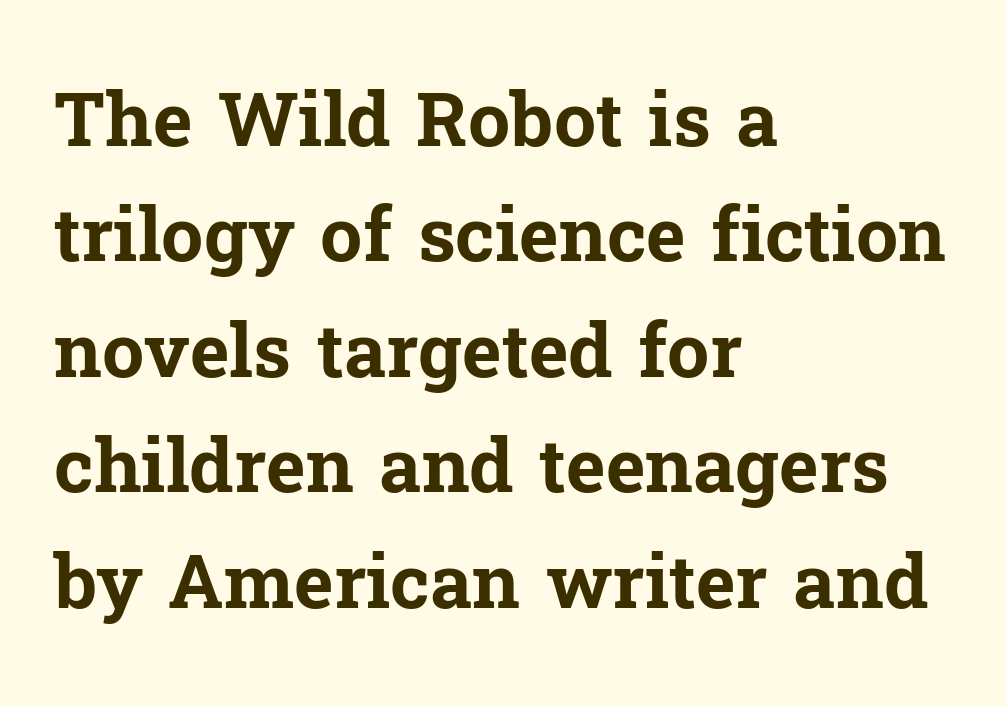
{"serif": "yes", "italic": "no", "bold": "yes", "weight": "bold", "width": "normal", "stroke_contrast": "low", "x_height": "medium", "monospaced": "no", "underline": "no", "align": "left", "line_spacing": "normal", "line_spacing_ratio": 1.54, "letter_spacing": "normal", "letter_spacing_em": 0.0, "glyph_px": 75}
